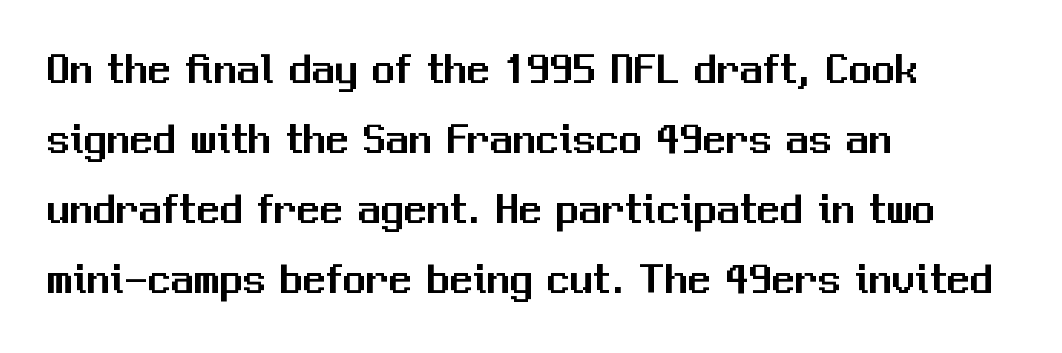
{"serif": "no", "italic": "no", "width": "normal", "stroke_contrast": "medium", "x_height": "medium", "monospaced": "no", "underline": "no", "align": "left", "line_spacing": "normal", "line_spacing_ratio": 1.52, "letter_spacing": "normal", "letter_spacing_em": 0.0, "glyph_px": 46}
